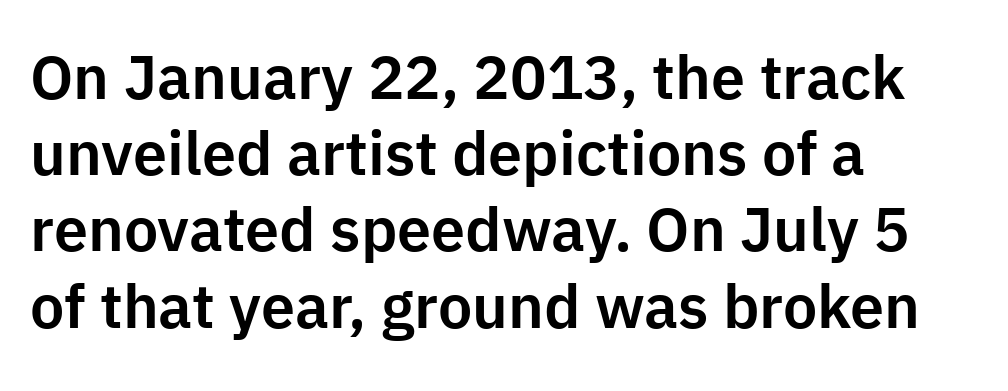
The image shows 61 px sans-serif type, upright; set left-aligned, normal line spacing (1.25x), normal letter spacing, not underlined; low stroke contrast and a medium x-height.
